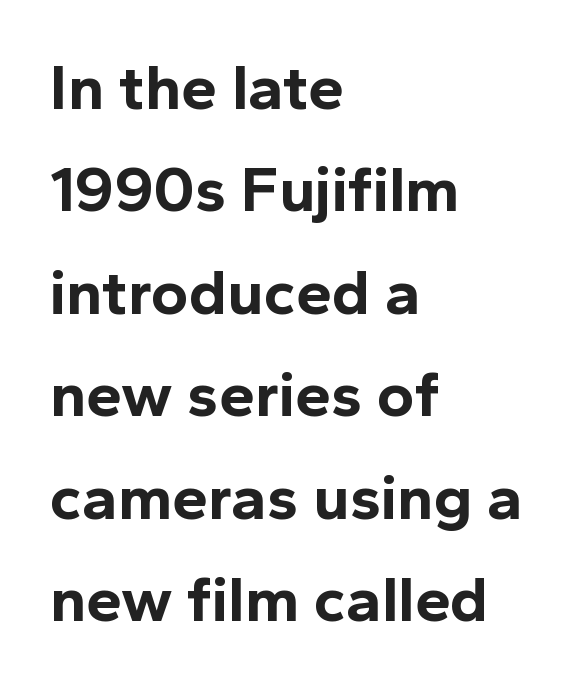
{"serif": "no", "italic": "no", "bold": "yes", "weight": "bold", "width": "normal", "x_height": "medium", "monospaced": "no", "underline": "no", "align": "left", "line_spacing": "normal", "line_spacing_ratio": 1.6, "letter_spacing": "normal", "letter_spacing_em": 0.0, "glyph_px": 64}
